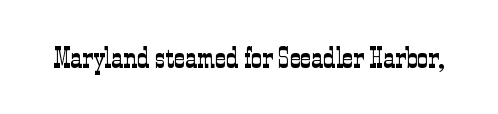
The image shows 30 px light, condensed serif type, upright; set normal letter spacing, not underlined; low stroke contrast and a medium x-height.
